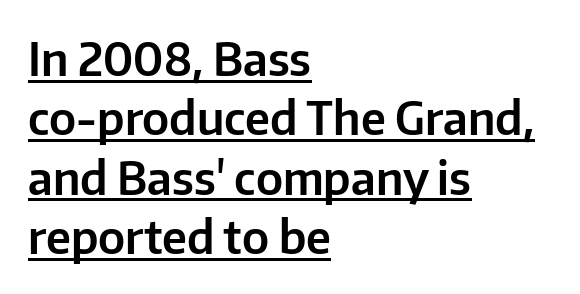
The image shows 46 px sans-serif type, upright; set left-aligned, normal line spacing (1.29x), normal letter spacing, underlined; low stroke contrast and a medium x-height.
